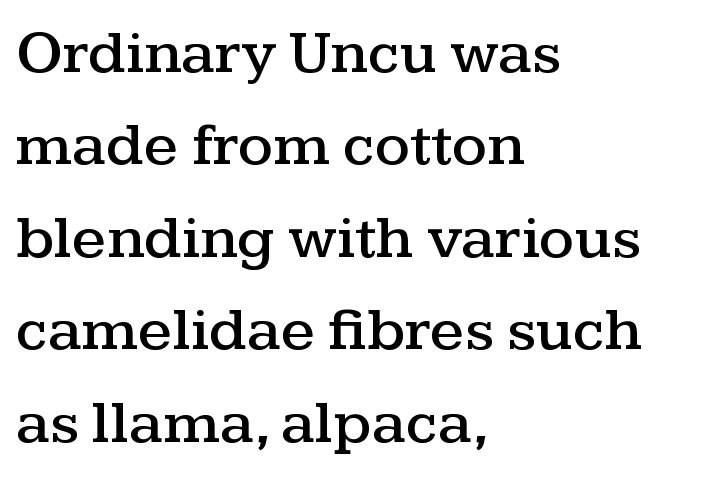
Q: Is the text italic (slanted)? A: No, it is upright.
Q: Is the typeface a serif or a sans-serif typeface? A: Serif.
Q: Is the text underlined? A: No.
Q: How is the paragraph aligned? A: Left-aligned.
Q: Is the spacing between letters normal or unusually wide? A: Normal.
Q: Is the spacing between lines tight, normal or loose? A: Normal.
Q: Width (condensed, normal, or wide)? A: Wide.
Q: Stroke contrast? A: Medium.
Q: x-height? A: Medium.
Q: Monospaced? A: No.
